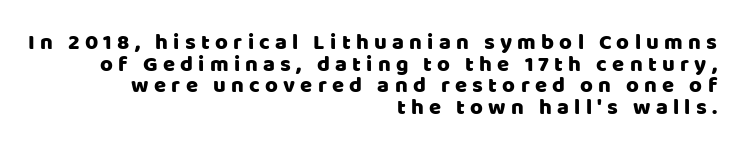
Q: Is the text italic (slanted)? A: No, it is upright.
Q: Is the text underlined? A: No.
Q: How is the paragraph aligned? A: Right-aligned.
Q: Is the spacing between letters normal or unusually wide? A: Unusually wide.
Q: Is the spacing between lines tight, normal or loose? A: Tight.
